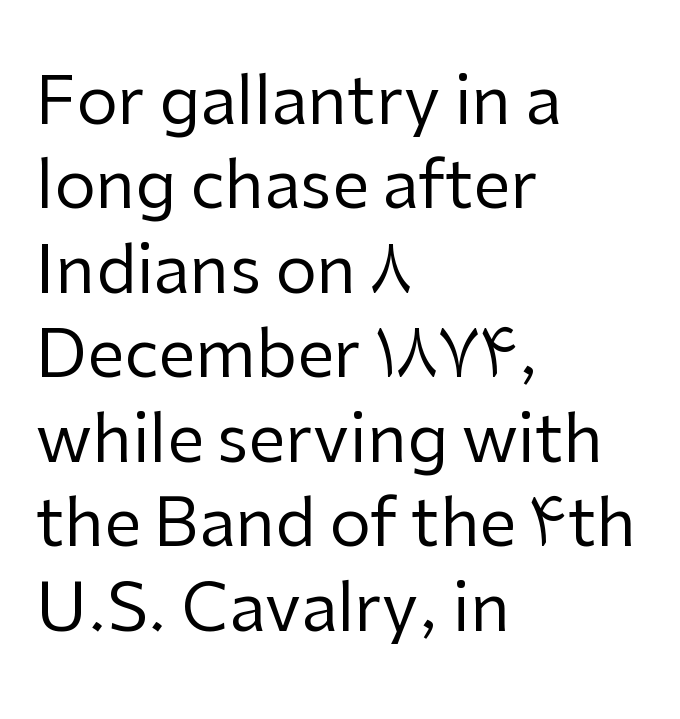
The image shows 66 px regular-weight sans-serif type, upright; set left-aligned, normal line spacing (1.28x), normal letter spacing, not underlined; low stroke contrast and a medium x-height.
